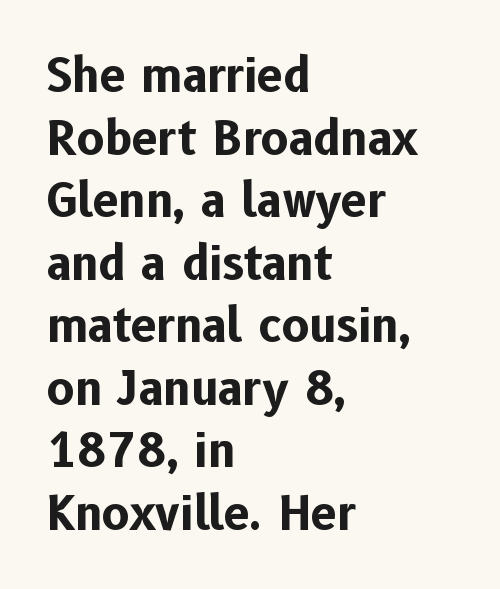
The image shows 46 px bold sans-serif type, upright; set left-aligned, normal line spacing (1.36x), normal letter spacing, not underlined; low stroke contrast and a medium x-height.
